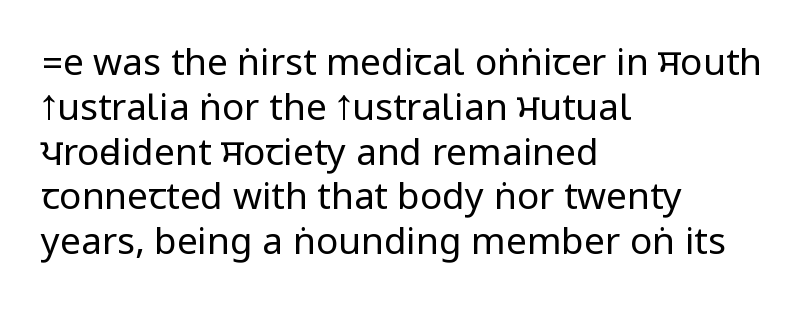
Q: Is the text bold? A: No.
Q: Is the text italic (slanted)? A: No, it is upright.
Q: Is the typeface a serif or a sans-serif typeface? A: Sans-serif.
Q: Is the text underlined? A: No.
Q: How is the paragraph aligned? A: Left-aligned.
Q: Is the spacing between letters normal or unusually wide? A: Normal.
Q: Width (condensed, normal, or wide)? A: Condensed.
Q: Stroke contrast? A: Low.
